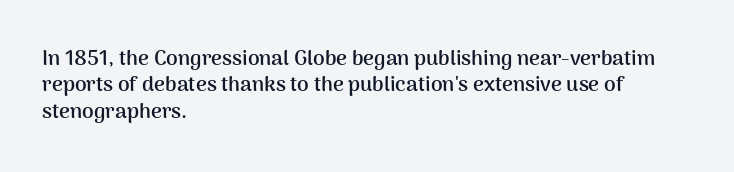
Q: Is the text bold? A: Yes.
Q: Is the text italic (slanted)? A: No, it is upright.
Q: Is the text underlined? A: No.
Q: How is the paragraph aligned? A: Left-aligned.
Q: Is the spacing between letters normal or unusually wide? A: Normal.
Q: Is the spacing between lines tight, normal or loose? A: Normal.
